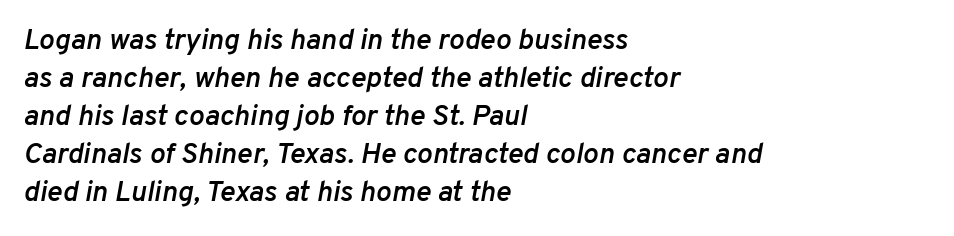
{"italic": "yes", "lean": "right", "slant_degrees": 10, "bold": "semi", "weight": "semibold", "width": "normal", "stroke_contrast": "low", "x_height": "medium", "monospaced": "no", "underline": "no", "align": "left", "line_spacing": "normal", "line_spacing_ratio": 1.31, "letter_spacing": "normal", "letter_spacing_em": 0.0, "glyph_px": 29}
